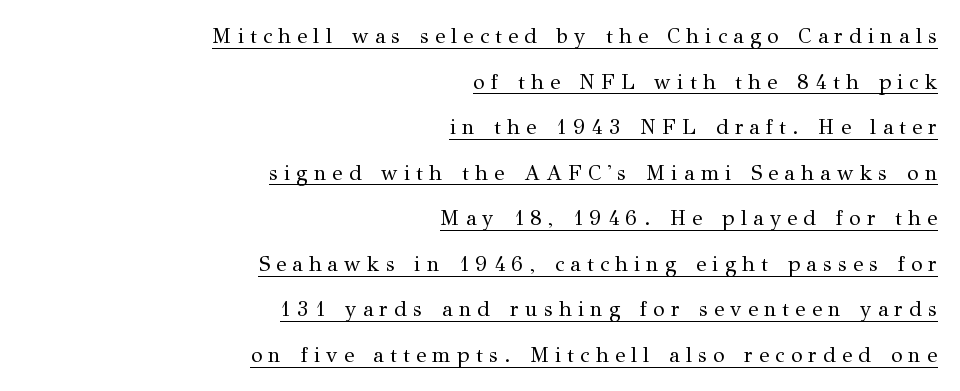
The image shows 21 px text type, upright; set right-aligned, loose line spacing (2.17x), unusually wide letter spacing (+0.3 em), underlined.
